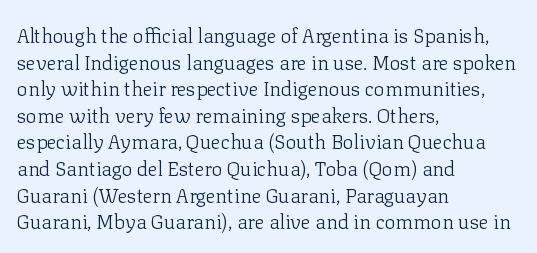
Does the copy run flush right? No — it runs flush left. The block of text has a typical density, with ordinary space between rows. This sample uses plain, unmodified letter spacing. The zone under the glyphs is completely vacant. A roman cut, with each character standing at attention. Stem width sits at or under what a default text font uses.
